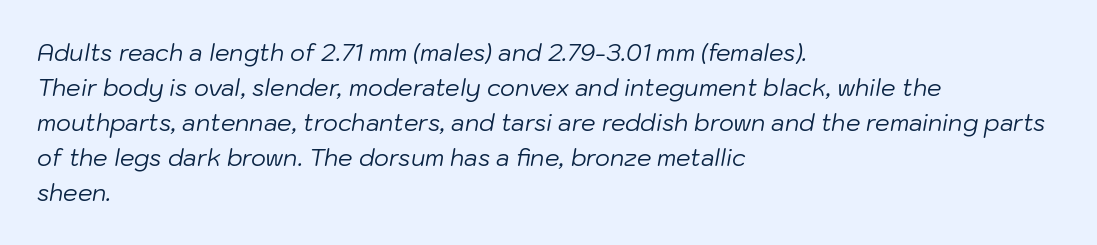
The glyphs look as if they've been sheared to an angle. Horizontal bands of white between lines are of average thickness. No heavy texture on the line: the type isn't bold. The rendering anchors every line to the left-hand side.
